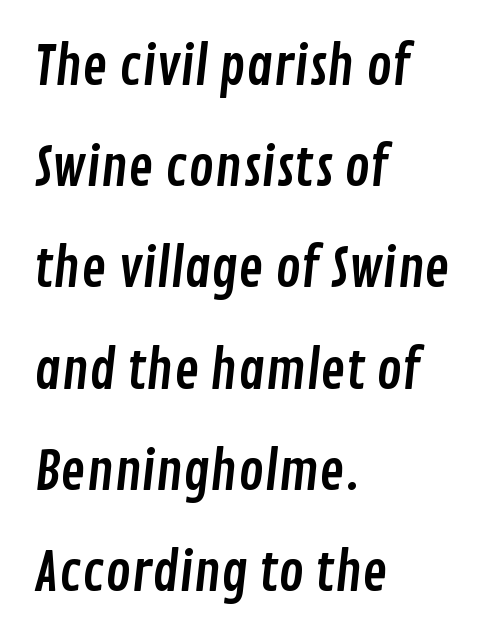
Underlining? Definitely not there. Observe the ordinary spacing: letters are neighbours, not strangers. Proportional: the letters do not fall into vertical columns. The glyphs in this specimen are sans serif.
